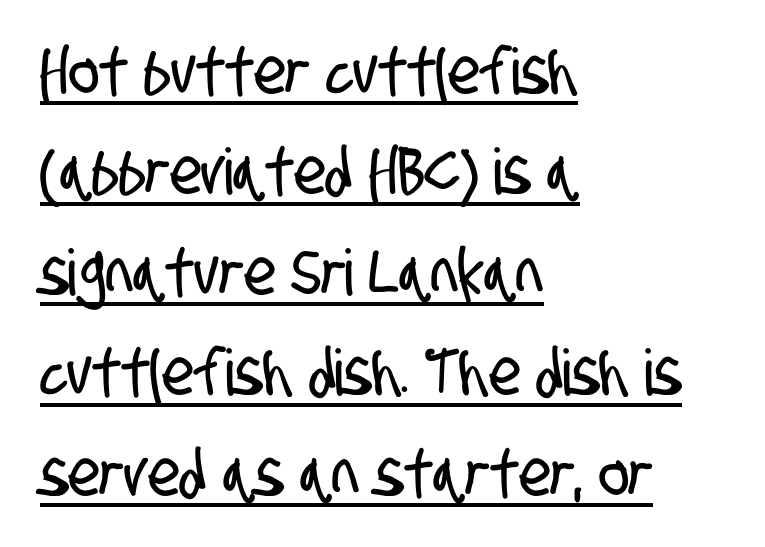
Q: Is the typeface a serif or a sans-serif typeface? A: Sans-serif.
Q: Is the text underlined? A: Yes.
Q: How is the paragraph aligned? A: Left-aligned.
Q: Is the spacing between letters normal or unusually wide? A: Normal.
Q: Is the spacing between lines tight, normal or loose? A: Normal.
Q: Width (condensed, normal, or wide)? A: Condensed.
Q: Stroke contrast? A: Low.
Q: x-height? A: Large.
Q: Monospaced? A: No.
